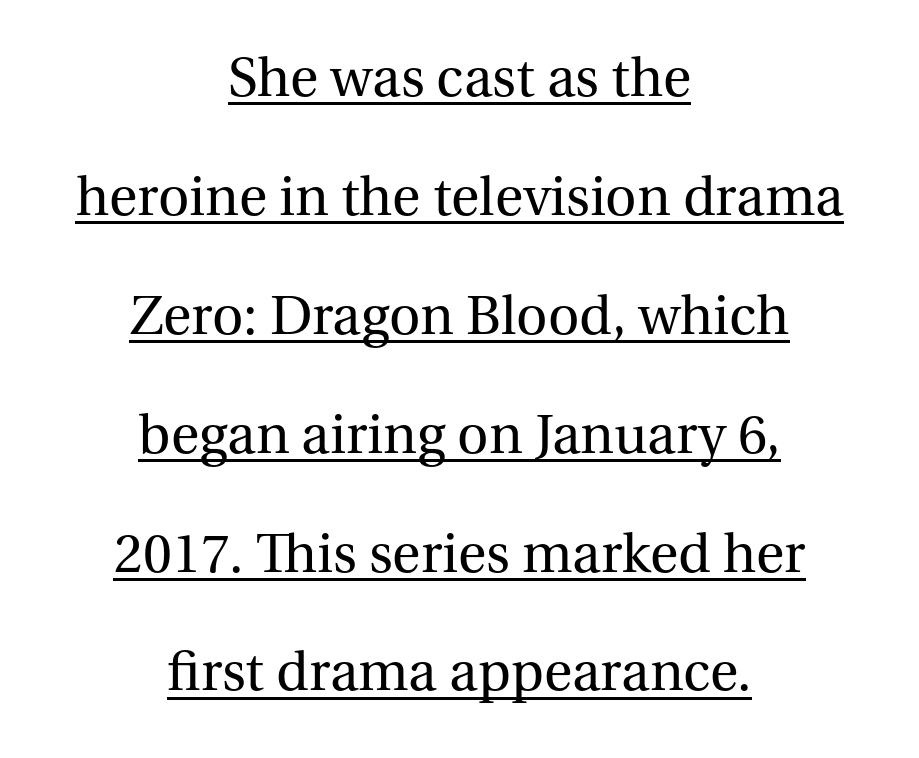
{"serif": "yes", "italic": "no", "bold": "no", "weight": "regular", "width": "normal", "stroke_contrast": "medium", "x_height": "medium", "monospaced": "no", "underline": "yes", "align": "center", "line_spacing": "loose", "line_spacing_ratio": 2.05, "letter_spacing": "normal", "letter_spacing_em": 0.0, "glyph_px": 58}
